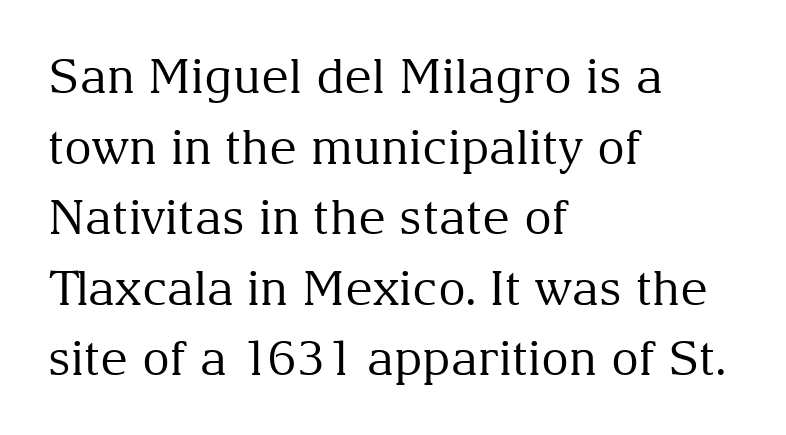
Every row of glyphs begins at an identical x-position on the left. Descenders are the only things crossing below the line. You can tell it's not italic because the verticals are truly vertical. Look at the bottom of the vertical strokes: they flare into serifs here. How would I describe the line gaps? Plain and ordinary. Think of a printed novel: that variable character pitch is what you see here.
